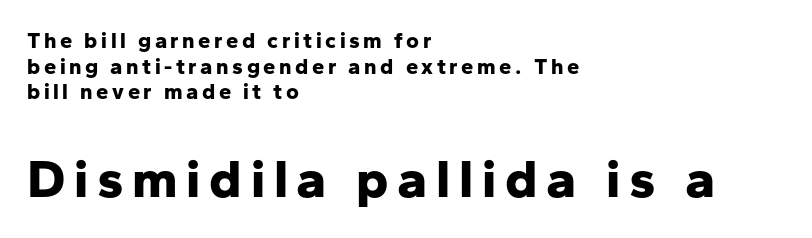
The image shows 54 px bold sans-serif type, upright; set left-aligned, line spacing 1.16x, not underlined; the second (bottom) block is 2.45x larger; low stroke contrast and a medium x-height.
